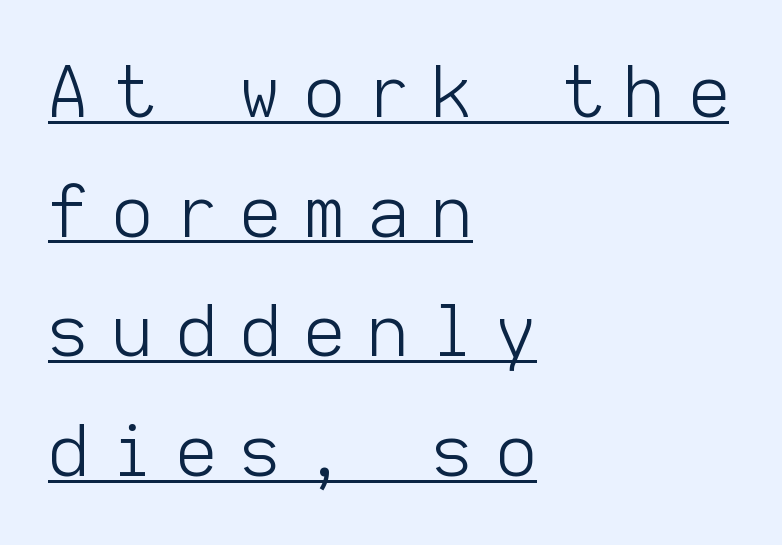
Q: Is the text bold? A: No.
Q: Is the text italic (slanted)? A: No, it is upright.
Q: Is the typeface a serif or a sans-serif typeface? A: Sans-serif.
Q: Is the text underlined? A: Yes.
Q: How is the paragraph aligned? A: Left-aligned.
Q: Is the spacing between letters normal or unusually wide? A: Unusually wide.
Q: Width (condensed, normal, or wide)? A: Normal.
Q: Stroke contrast? A: Low.
Q: x-height? A: Medium.
Q: Monospaced? A: Yes.
